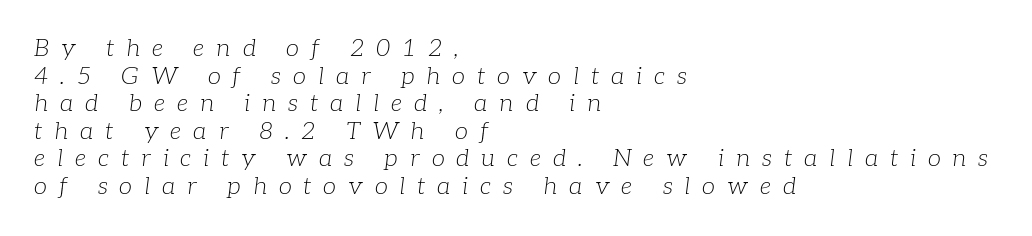
{"italic": "yes", "lean": "right", "slant_degrees": 7, "bold": "no", "underline": "no", "align": "left", "line_spacing": "tight", "line_spacing_ratio": 1.15, "letter_spacing": "wide", "letter_spacing_em": 0.5, "glyph_px": 24}
